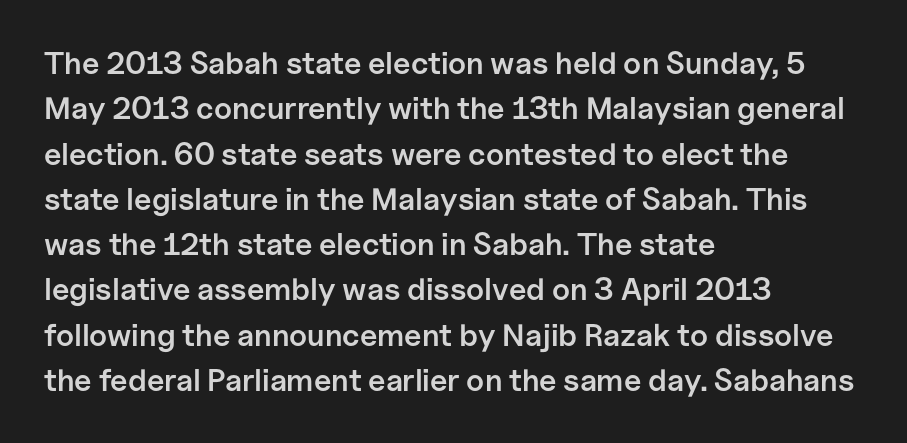
{"serif": "no", "italic": "no", "bold": "semi", "weight": "semibold", "width": "normal", "stroke_contrast": "low", "x_height": "medium", "monospaced": "no", "underline": "no", "align": "left", "line_spacing": "normal", "line_spacing_ratio": 1.46, "letter_spacing": "normal", "letter_spacing_em": 0.0, "glyph_px": 31}
